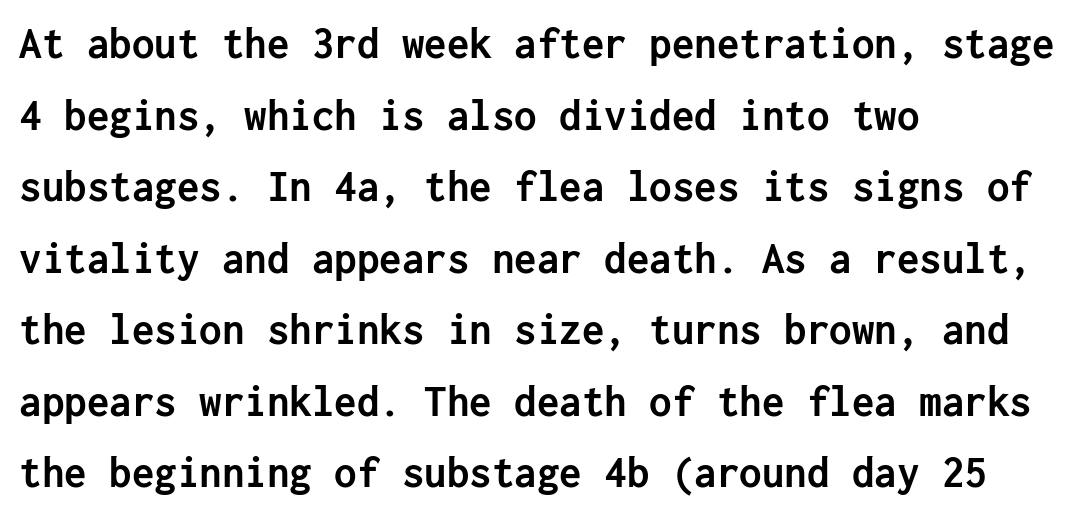
{"serif": "no", "italic": "no", "bold": "yes", "weight": "semibold", "width": "normal", "stroke_contrast": "low", "x_height": "medium", "underline": "no", "align": "left", "line_spacing": "normal", "line_spacing_ratio": 1.59, "letter_spacing": "normal", "letter_spacing_em": 0.0, "glyph_px": 45}
